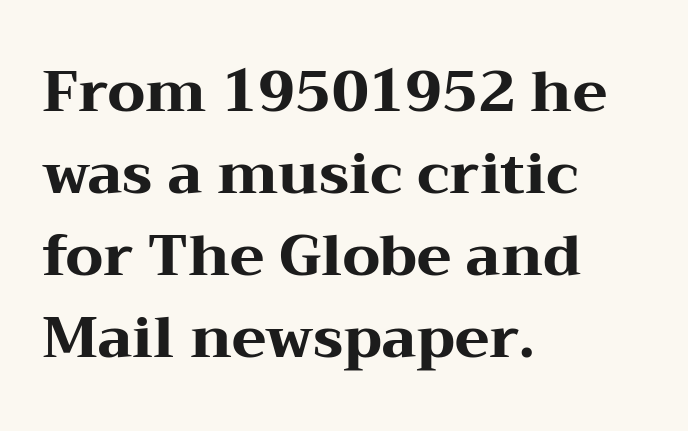
{"serif": "yes", "italic": "no", "bold": "yes", "weight": "heavy", "width": "wide", "stroke_contrast": "medium", "x_height": "medium", "monospaced": "no", "underline": "no", "align": "left", "line_spacing": "normal", "line_spacing_ratio": 1.44, "letter_spacing": "normal", "letter_spacing_em": 0.0, "glyph_px": 57}
